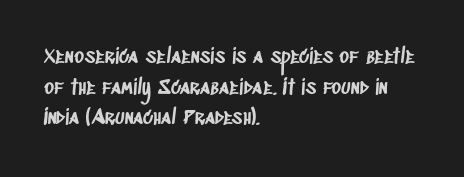
The image shows 21 px text type; set left-aligned, normal line spacing (1.46x), normal letter spacing, not underlined.
